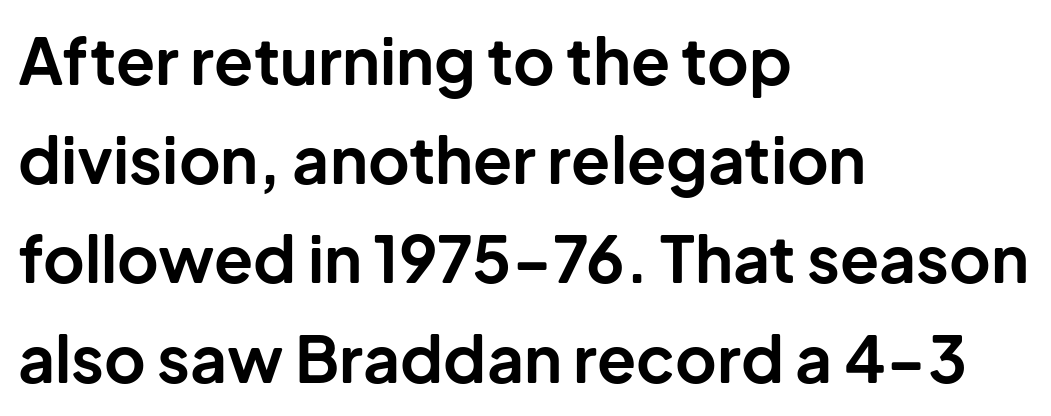
{"serif": "no", "italic": "no", "bold": "yes", "weight": "bold", "width": "normal", "stroke_contrast": "low", "x_height": "medium", "monospaced": "no", "underline": "no", "align": "left", "line_spacing": "normal", "line_spacing_ratio": 1.55, "letter_spacing": "normal", "letter_spacing_em": 0.0, "glyph_px": 64}
